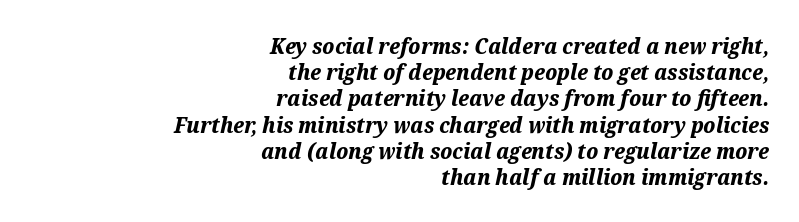
Italic? Definitely — the glyphs are oblique. Characters follow at the spacing the type designer built in. The passage shown is not underscored anywhere. Caption: multi-line text, flush right, ragged left. Set as a true bold cut, around the 700 mark.
